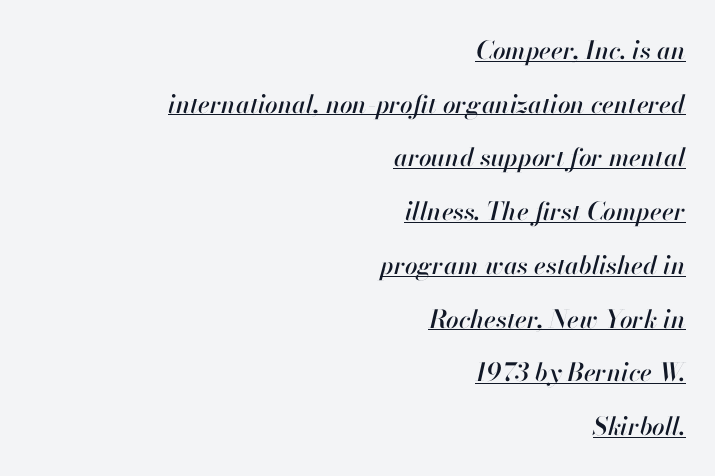
{"italic": "yes", "lean": "right", "slant_degrees": 13, "underline": "yes", "align": "right", "line_spacing": "loose", "line_spacing_ratio": 2.15, "letter_spacing": "normal", "letter_spacing_em": 0.0, "glyph_px": 25}
